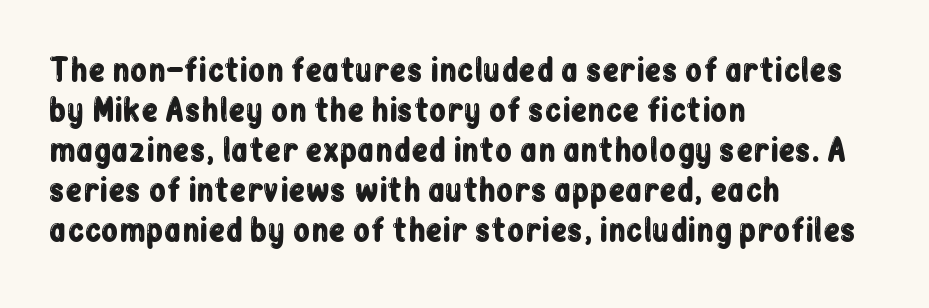
Proportional: the letters do not fall into vertical columns. This is the regular roman posture of the typeface. No feet cap the strokes, marking this as sans-serif type. Horizontal alignment here is leftward, the default for most running prose. Underlining? Definitely not there.
